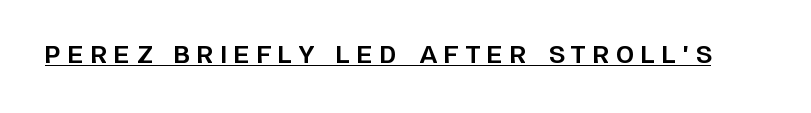
The image shows 23 px bold type, upright; set unusually wide letter spacing (+0.31 em), underlined.
